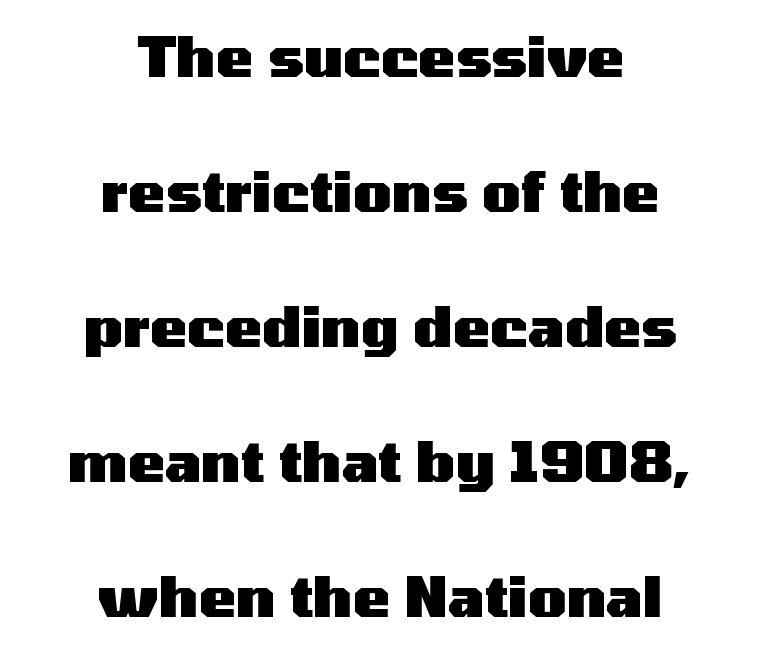
The image shows 56 px heavy, wide sans-serif type, upright; set centered, loose line spacing (2.41x), normal letter spacing, not underlined; medium stroke contrast and a medium x-height.
